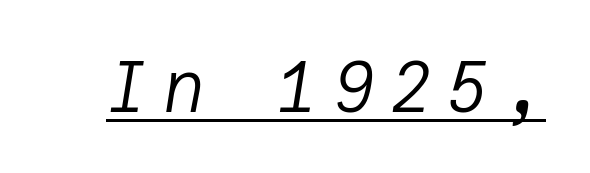
Is the type heavy? It reads as light-to-regular instead. You could count columns in this text — the font is strictly monospaced. The tracking jumps out immediately: characters are airy and widely separated. An italicized treatment has been applied to the whole sample. In designer terms, the underline attribute is active on this setting.
